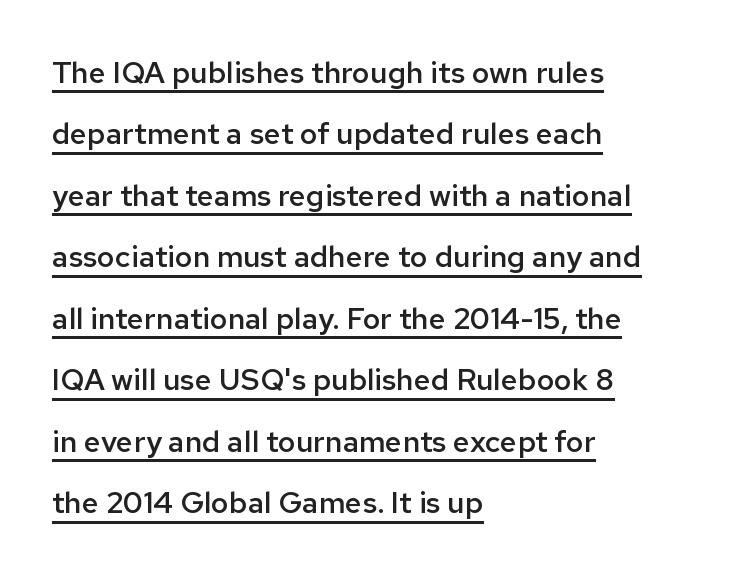
The strokes are fattened partway — semibold, not bold. Serif or sans? Sans — the stroke terminals are bare. The sample's only ornament is a line tracing under the words. These lines are set flush left with a ragged right edge.
